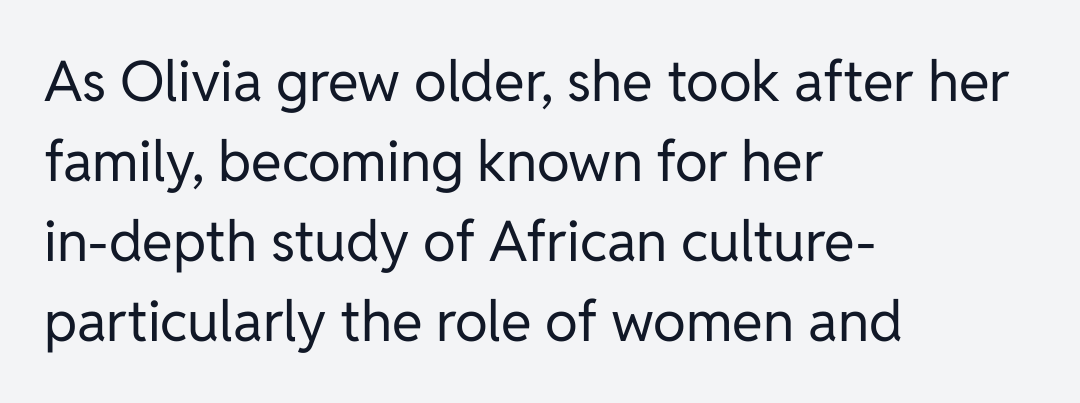
Q: Is the text bold? A: No.
Q: Is the text italic (slanted)? A: No, it is upright.
Q: Is the typeface a serif or a sans-serif typeface? A: Sans-serif.
Q: Is the text underlined? A: No.
Q: How is the paragraph aligned? A: Left-aligned.
Q: Is the spacing between letters normal or unusually wide? A: Normal.
Q: Is the spacing between lines tight, normal or loose? A: Normal.
Q: Width (condensed, normal, or wide)? A: Normal.
Q: Stroke contrast? A: Low.
Q: x-height? A: Medium.
Q: Monospaced? A: No.
